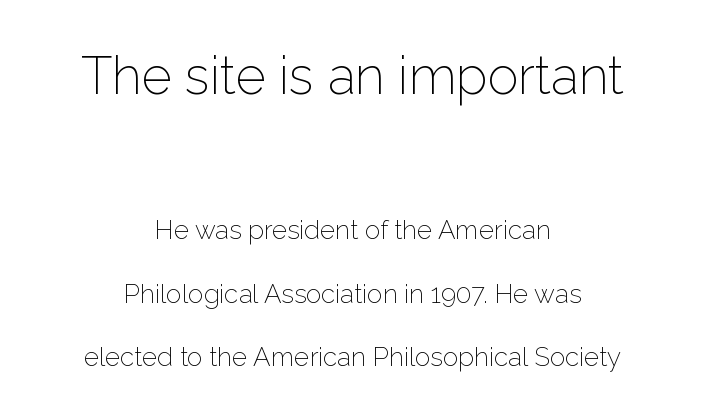
{"serif": "no", "italic": "no", "bold": "no", "weight": "light", "width": "normal", "stroke_contrast": "low", "x_height": "medium", "monospaced": "no", "underline": "no", "align": "center", "line_spacing": "loose", "line_spacing_ratio": 2.45, "letter_spacing": "normal", "letter_spacing_em": 0.0, "larger_block": "first", "size_ratio": 2.0, "glyph_px": 52}
